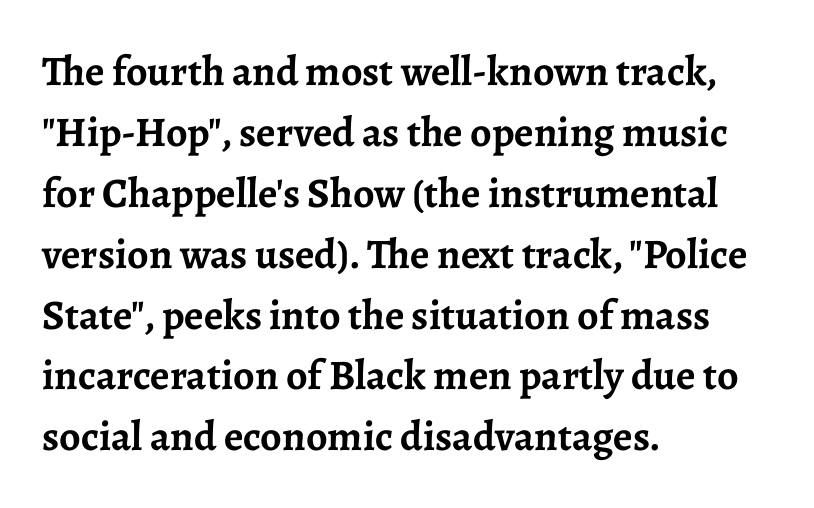
{"serif": "yes", "italic": "no", "bold": "yes", "weight": "semibold", "width": "normal", "stroke_contrast": "low", "x_height": "medium", "monospaced": "no", "underline": "no", "align": "left", "line_spacing": "normal", "line_spacing_ratio": 1.45, "letter_spacing": "normal", "letter_spacing_em": 0.0, "glyph_px": 42}
